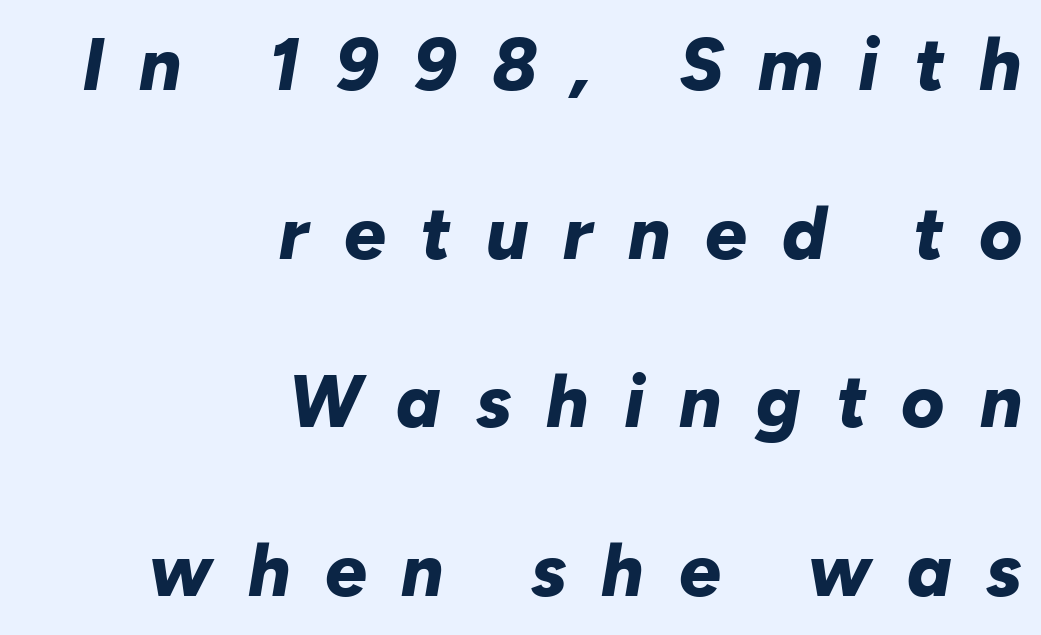
{"italic": "yes", "lean": "right", "slant_degrees": 10, "bold": "yes", "weight": "bold", "width": "normal", "stroke_contrast": "low", "x_height": "medium", "monospaced": "no", "underline": "no", "align": "right", "line_spacing": "loose", "line_spacing_ratio": 2.28, "letter_spacing": "wide", "letter_spacing_em": 0.47, "glyph_px": 74}
